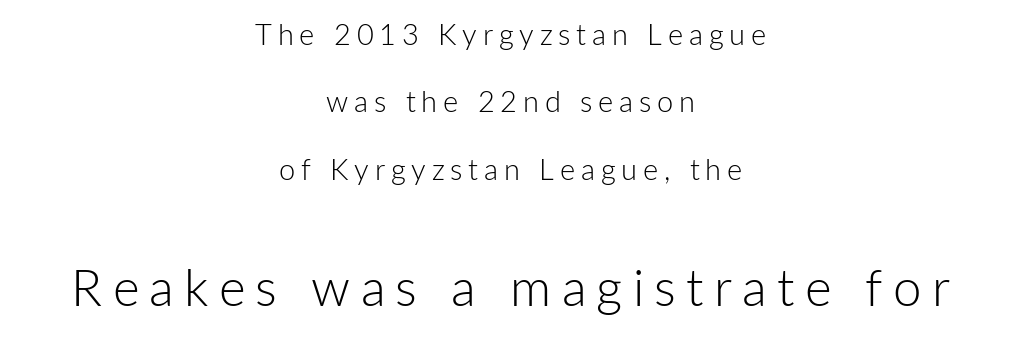
Q: Is the text bold? A: No.
Q: Is the text italic (slanted)? A: No, it is upright.
Q: Is the typeface a serif or a sans-serif typeface? A: Sans-serif.
Q: Is the text underlined? A: No.
Q: How is the paragraph aligned? A: Centered.
Q: Is the spacing between letters normal or unusually wide? A: Unusually wide.
Q: Is the spacing between lines tight, normal or loose? A: Loose.
Q: Which block of text is set in a larger size, the first (top) or the second (bottom)? A: The second (bottom) one.
Q: Width (condensed, normal, or wide)? A: Normal.
Q: Stroke contrast? A: Low.
Q: x-height? A: Medium.
Q: Monospaced? A: No.
